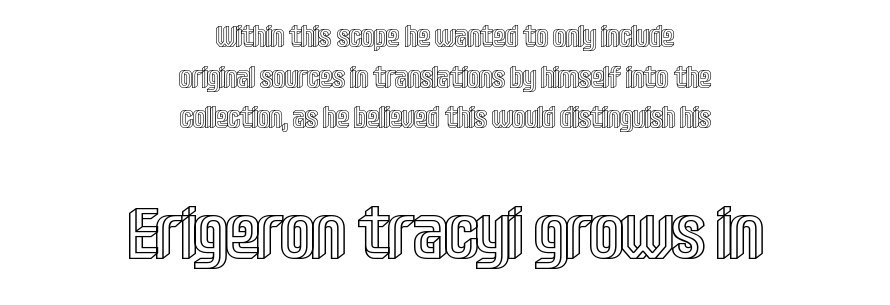
You get the small type first, then a jump to larger type. You could call the tracking neutral — neither tight nor loose. Upright lettering throughout. The lines sit at an ordinary, default distance from one another. These lines are rendered in a variable-pitch font.
